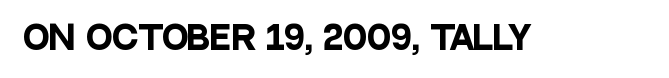
Q: Is the text bold? A: Yes.
Q: Is the text italic (slanted)? A: No, it is upright.
Q: Is the typeface a serif or a sans-serif typeface? A: Sans-serif.
Q: Is the text underlined? A: No.
Q: Is the spacing between letters normal or unusually wide? A: Normal.
Q: Width (condensed, normal, or wide)? A: Condensed.
Q: Stroke contrast? A: Low.
Q: x-height? A: Large.
Q: Monospaced? A: No.
